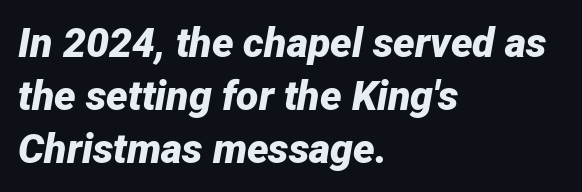
Is this a fixed-width face? No — the glyphs have proportional, varying widths. Heavy-handed strokes throughout: this text is bold. A clean baseline with only descenders dipping below it. Is the letter spacing exaggerated? No — it looks like the ordinary default. Short and long lines alike share a common starting point at left. Interline gaps are of average width in this sample.
